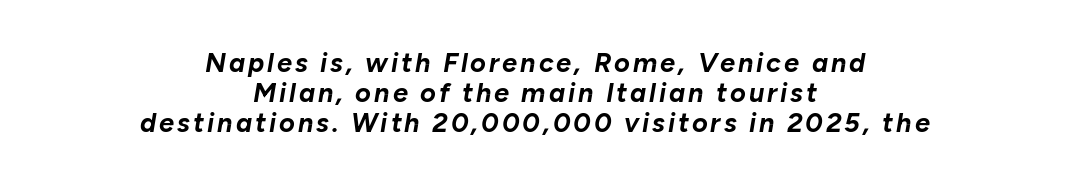
Q: Is the text bold? A: Yes.
Q: Is the text italic (slanted)? A: Yes, it leans right by about 10 degrees.
Q: Is the text underlined? A: No.
Q: How is the paragraph aligned? A: Centered.
Q: Is the spacing between lines tight, normal or loose? A: Tight.
